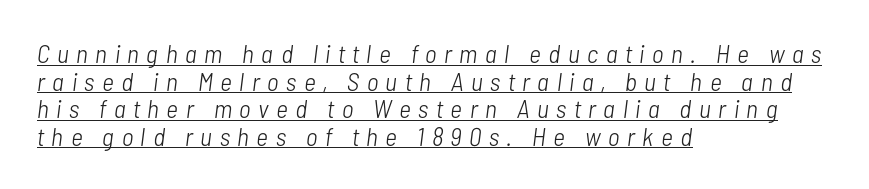
{"italic": "yes", "lean": "right", "slant_degrees": 7, "bold": "no", "underline": "yes", "align": "left", "line_spacing": "tight", "line_spacing_ratio": 1.06, "letter_spacing": "wide", "letter_spacing_em": 0.29, "glyph_px": 26}
